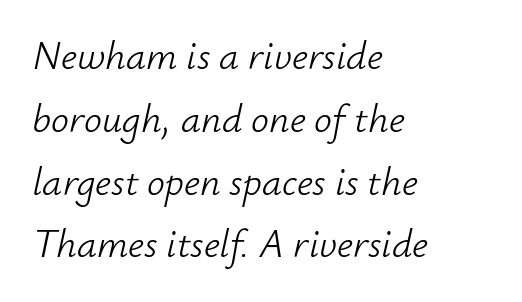
Whoever set this chose a conventional vertical rhythm. The strip under each line holds only bare page. Here the glyphs are tracked normally, forming tight word shapes. Do the characters align in a grid? No, the font is proportional. Line starts are locked; line ends wander.
